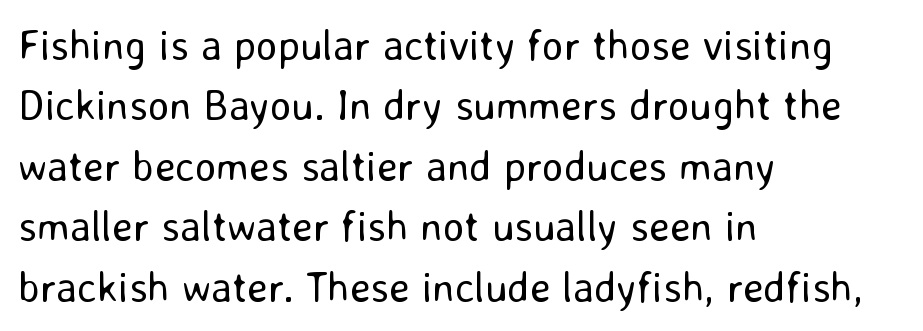
The typeface has the unassuming heft of standard copy or less. A sans-serif font was chosen for this passage. The rendering uses natural spacing where letterforms have individual widths. Horizontal bands of white between lines are of average thickness. Ascenders rise straight up at ninety degrees. The gaps between neighbouring characters are ordinary and unremarkable.
